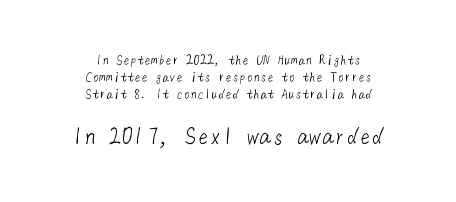
Q: Is the text bold? A: No.
Q: Is the text underlined? A: No.
Q: How is the paragraph aligned? A: Centered.
Q: Is the spacing between letters normal or unusually wide? A: Normal.
Q: Which block of text is set in a larger size, the first (top) or the second (bottom)? A: The second (bottom) one.
